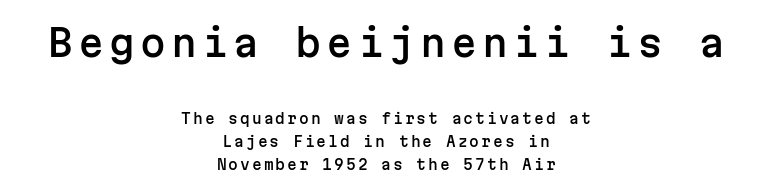
Q: Is the text italic (slanted)? A: No, it is upright.
Q: Is the typeface a serif or a sans-serif typeface? A: Sans-serif.
Q: Is the text underlined? A: No.
Q: How is the paragraph aligned? A: Centered.
Q: Is the spacing between lines tight, normal or loose? A: Normal.
Q: Which block of text is set in a larger size, the first (top) or the second (bottom)? A: The first (top) one.
Q: Width (condensed, normal, or wide)? A: Normal.
Q: Stroke contrast? A: Low.
Q: x-height? A: Medium.
Q: Monospaced? A: Yes.
